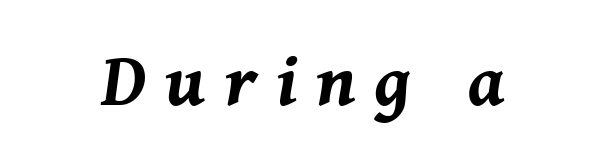
Q: Is the text bold? A: Yes.
Q: Is the text italic (slanted)? A: Yes, it leans right by about 8 degrees.
Q: Is the text underlined? A: No.
Q: Is the spacing between letters normal or unusually wide? A: Unusually wide.
Q: Width (condensed, normal, or wide)? A: Normal.
Q: Stroke contrast? A: Medium.
Q: x-height? A: Medium.
Q: Monospaced? A: No.
